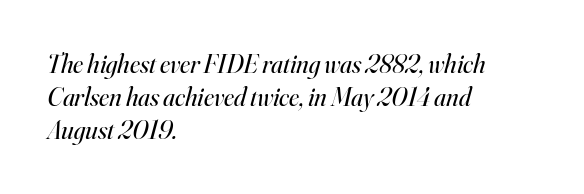
{"italic": "yes", "lean": "right", "slant_degrees": 16, "bold": "no", "underline": "no", "align": "left", "line_spacing": "normal", "line_spacing_ratio": 1.27, "letter_spacing": "normal", "letter_spacing_em": 0.0, "glyph_px": 26}
